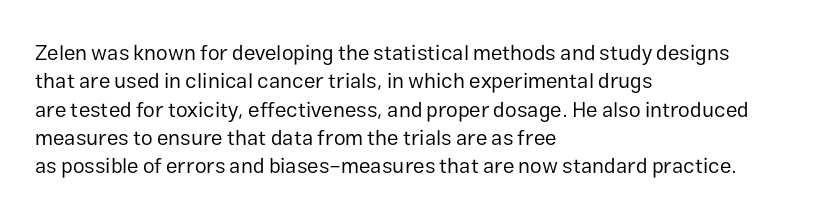
The image shows 21 px text type, upright; set left-aligned, normal line spacing (1.35x), normal letter spacing, not underlined.
